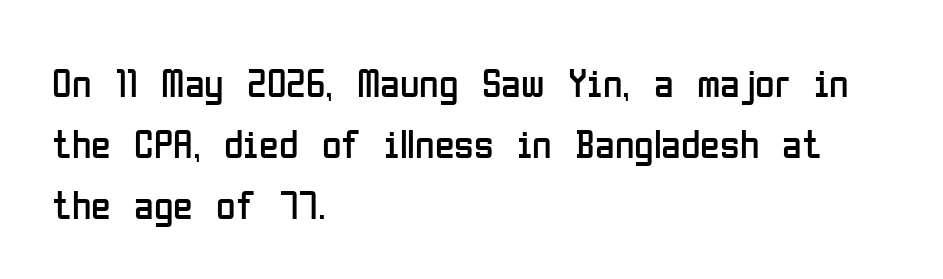
Q: Is the text bold? A: No.
Q: Is the text italic (slanted)? A: No, it is upright.
Q: Is the typeface a serif or a sans-serif typeface? A: Sans-serif.
Q: Is the text underlined? A: No.
Q: How is the paragraph aligned? A: Left-aligned.
Q: Is the spacing between letters normal or unusually wide? A: Normal.
Q: Is the spacing between lines tight, normal or loose? A: Normal.
Q: Width (condensed, normal, or wide)? A: Condensed.
Q: Stroke contrast? A: Low.
Q: x-height? A: Medium.
Q: Monospaced? A: No.
